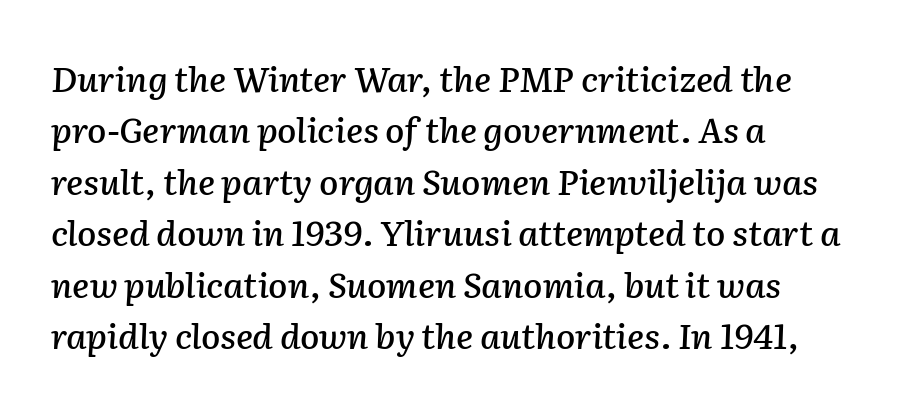
Is the letter spacing exaggerated? No — it looks like the ordinary default. A student would call this left alignment; a typographer would say flush left, rag right. A typesetter would call this proportional, since set widths differ per character. Beneath every word, the page is bare. Designer's note — italics engaged. Vertically, the passage feels balanced, rows spaced as you'd expect.
